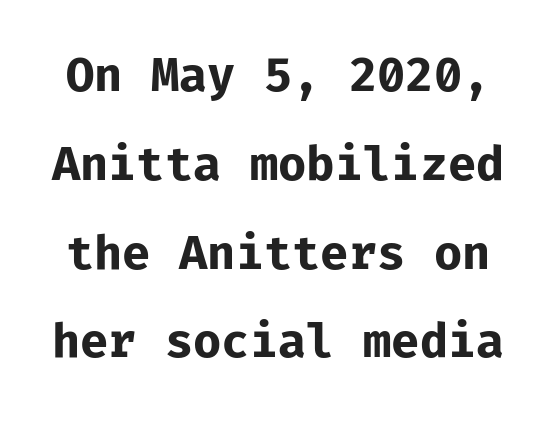
Unlike a traditional serif, this face leaves its strokes unadorned. Notice how thick the strokes are: this is what a full bold looks like. Compared with typical body copy, the letter spacing here is the same. Whoever set this chose breathing room over compactness in the vertical rhythm. Is this a fixed-width face? Yes — each glyph sits in an identical cell.
